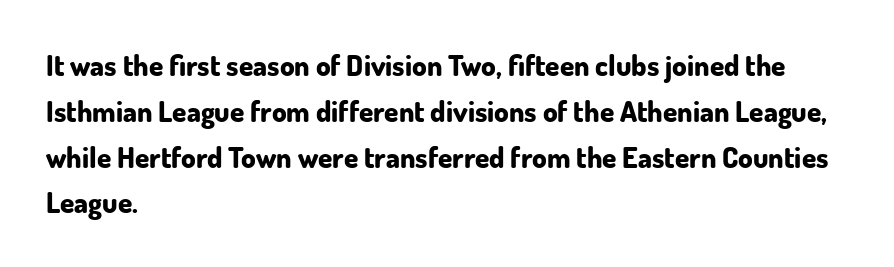
Do the characters align in a grid? No, the font is proportional. The letters carry no serifs — their stems end cleanly without finishing strokes. In CSS terms this would be text-align: left. Leading matches the norm, producing a regular column. Inter-character spacing is left at the font's built-in metrics. Descenders are the only things crossing below the line.
